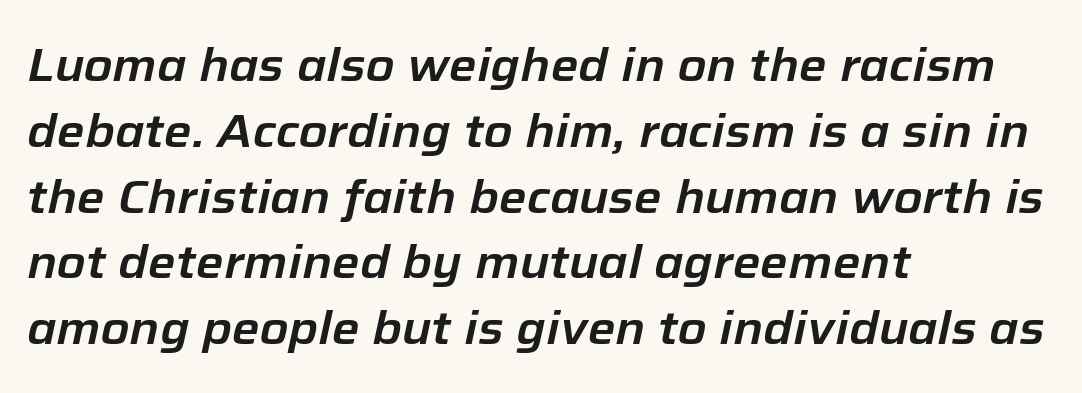
The image shows 47 px text type, italic (leaning right); set left-aligned, normal line spacing (1.4x), normal letter spacing, not underlined; low stroke contrast and a medium x-height.
